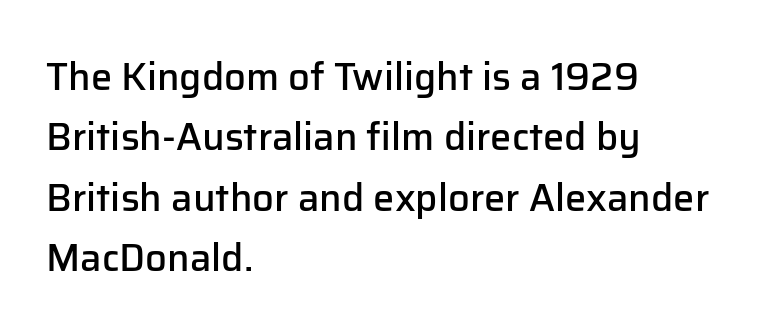
{"serif": "no", "italic": "no", "bold": "semi", "weight": "semibold", "width": "normal", "stroke_contrast": "low", "x_height": "medium", "monospaced": "no", "underline": "no", "align": "left", "line_spacing": "normal", "line_spacing_ratio": 1.59, "letter_spacing": "normal", "letter_spacing_em": 0.0, "glyph_px": 38}
